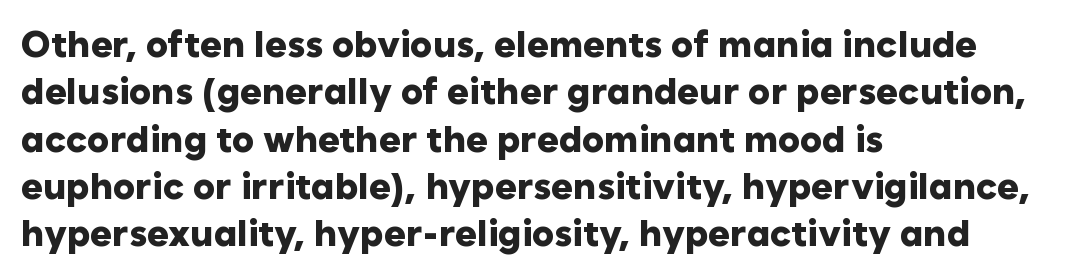
{"serif": "no", "italic": "no", "bold": "yes", "weight": "heavy", "width": "normal", "stroke_contrast": "low", "x_height": "medium", "monospaced": "no", "underline": "no", "align": "left", "line_spacing": "normal", "line_spacing_ratio": 1.28, "letter_spacing": "normal", "letter_spacing_em": 0.0, "glyph_px": 37}
